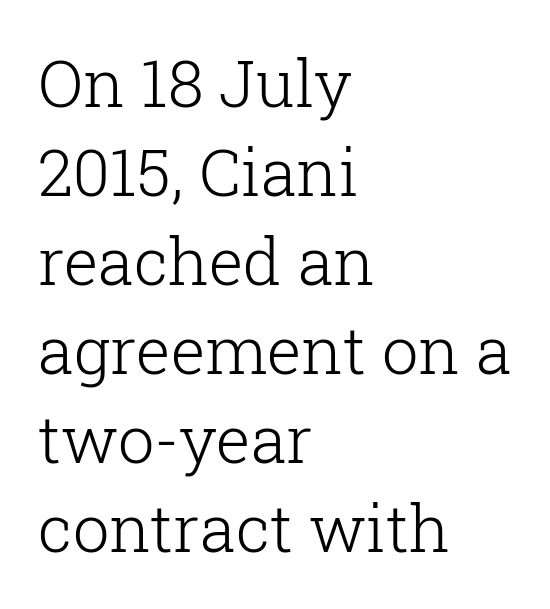
{"serif": "yes", "italic": "no", "bold": "no", "weight": "light", "width": "normal", "stroke_contrast": "low", "x_height": "medium", "monospaced": "no", "underline": "no", "align": "left", "line_spacing": "normal", "line_spacing_ratio": 1.37, "letter_spacing": "normal", "letter_spacing_em": 0.0, "glyph_px": 65}
